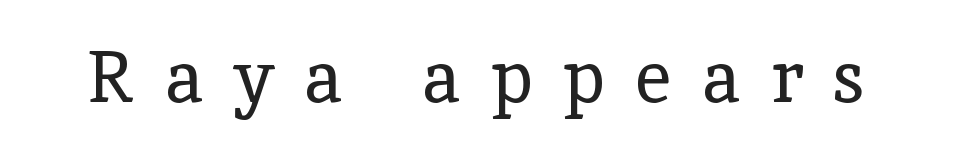
{"serif": "yes", "italic": "no", "bold": "no", "weight": "regular", "width": "normal", "x_height": "medium", "monospaced": "no", "underline": "no", "letter_spacing": "wide", "letter_spacing_em": 0.42, "glyph_px": 72}
